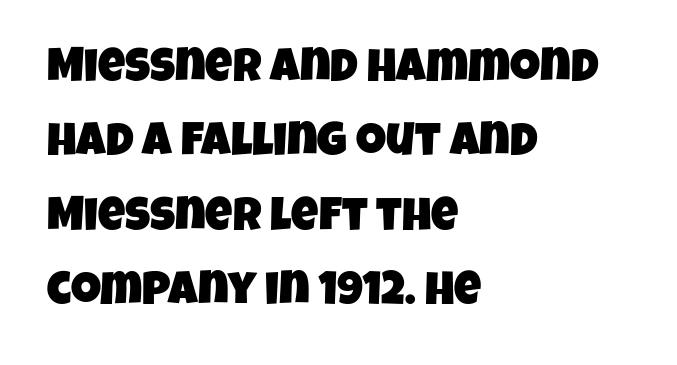
{"serif": "no", "width": "condensed", "stroke_contrast": "low", "x_height": "large", "monospaced": "no", "underline": "no", "align": "left", "line_spacing": "normal", "line_spacing_ratio": 1.58, "letter_spacing": "normal", "letter_spacing_em": 0.0, "glyph_px": 47}
